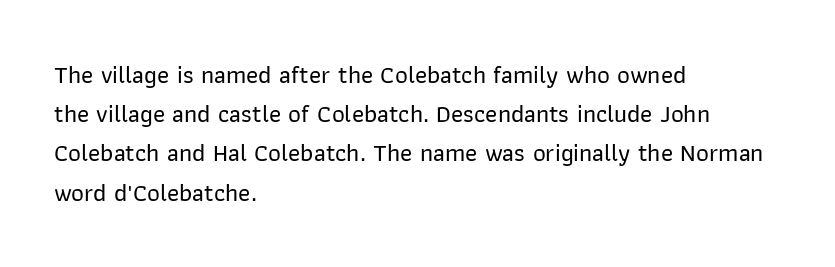
The image shows 25 px text type, upright; set left-aligned, normal line spacing (1.57x), normal letter spacing, not underlined.
